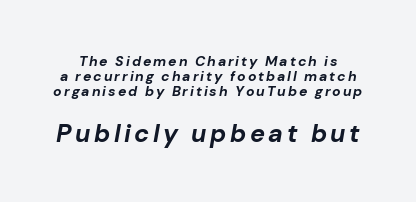
Q: Is the text bold? A: Yes.
Q: Is the text italic (slanted)? A: Yes, it leans right by about 10 degrees.
Q: Is the text underlined? A: No.
Q: Is the spacing between lines tight, normal or loose? A: Tight.
Q: Which block of text is set in a larger size, the first (top) or the second (bottom)? A: The second (bottom) one.
